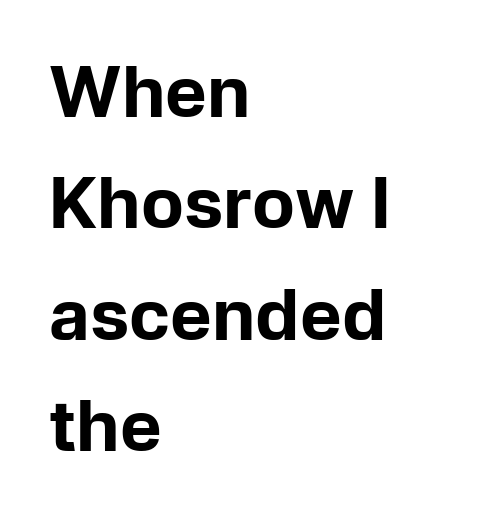
Q: Is the text bold? A: Yes.
Q: Is the text italic (slanted)? A: No, it is upright.
Q: Is the typeface a serif or a sans-serif typeface? A: Sans-serif.
Q: Is the text underlined? A: No.
Q: How is the paragraph aligned? A: Left-aligned.
Q: Is the spacing between letters normal or unusually wide? A: Normal.
Q: Is the spacing between lines tight, normal or loose? A: Normal.
Q: Width (condensed, normal, or wide)? A: Normal.
Q: Stroke contrast? A: Low.
Q: x-height? A: Medium.
Q: Monospaced? A: No.
